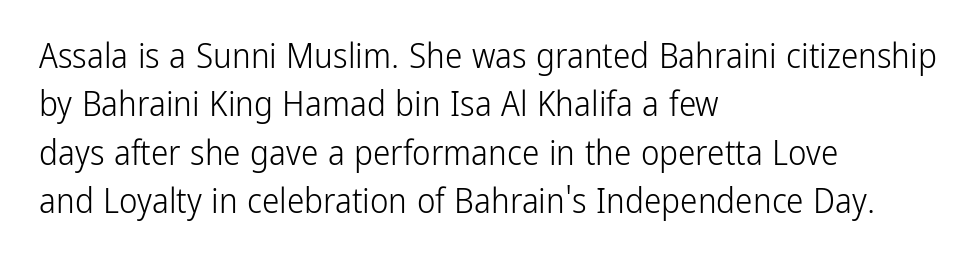
The image shows 35 px light, condensed sans-serif type, upright; set left-aligned, normal line spacing (1.38x), normal letter spacing, not underlined; low stroke contrast and a medium x-height.
